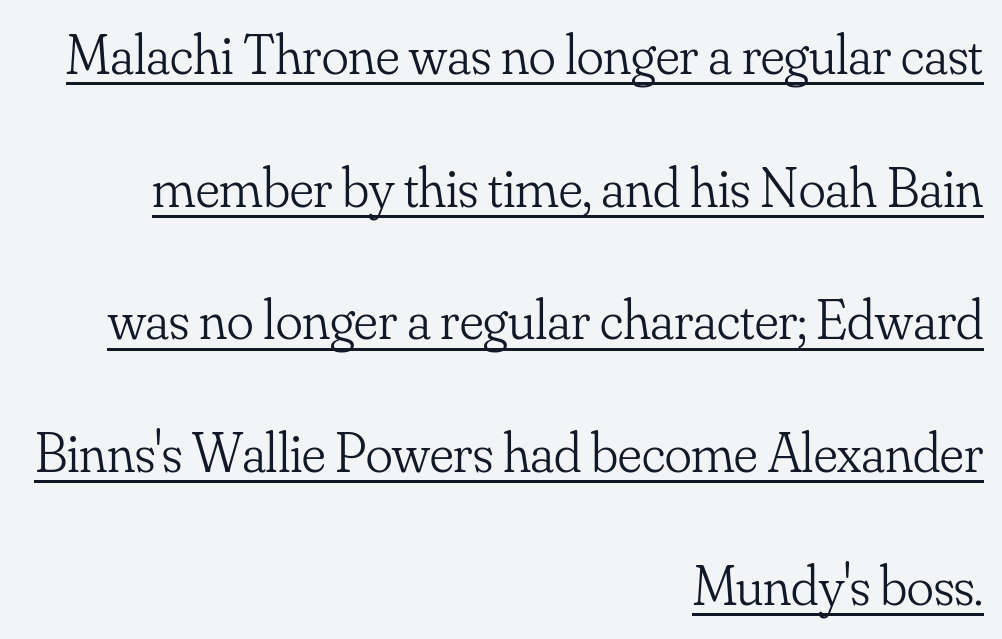
A rule runs beneath these lines of type. What kind of face is this? One with serifs. Compared with a typical body face, this is equally light or lighter still. No italicization has been applied; the sample stays upright. Horizontal alignment here is rightward, an uncommon choice for prose. Varying glyph widths throughout — classic text-font behaviour.
